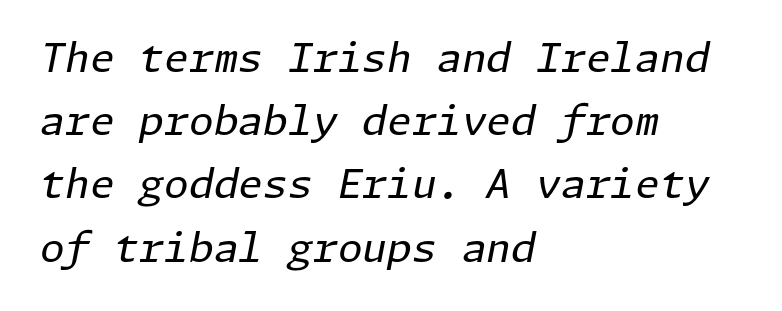
Q: Is the text bold? A: No.
Q: Is the text italic (slanted)? A: Yes, it leans right by about 11 degrees.
Q: Is the text underlined? A: No.
Q: How is the paragraph aligned? A: Left-aligned.
Q: Is the spacing between letters normal or unusually wide? A: Normal.
Q: Is the spacing between lines tight, normal or loose? A: Normal.
Q: Width (condensed, normal, or wide)? A: Normal.
Q: Stroke contrast? A: Low.
Q: x-height? A: Medium.
